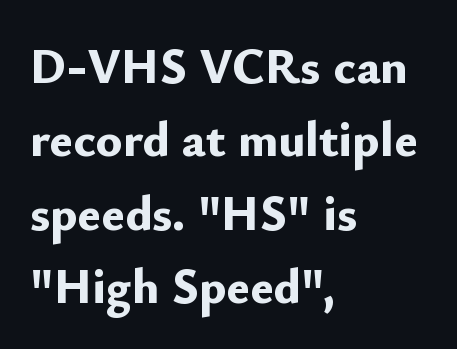
{"serif": "no", "italic": "no", "bold": "yes", "weight": "bold", "width": "normal", "stroke_contrast": "low", "x_height": "small", "monospaced": "no", "underline": "no", "align": "left", "line_spacing": "normal", "line_spacing_ratio": 1.47, "letter_spacing": "normal", "letter_spacing_em": 0.0, "glyph_px": 50}
